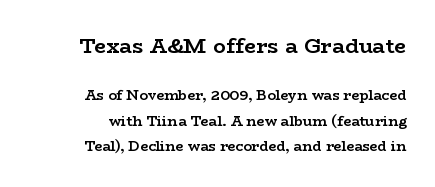
Q: Is the text bold? A: Yes.
Q: Is the text italic (slanted)? A: No, it is upright.
Q: Is the text underlined? A: No.
Q: Is the spacing between letters normal or unusually wide? A: Normal.
Q: Which block of text is set in a larger size, the first (top) or the second (bottom)? A: The first (top) one.
